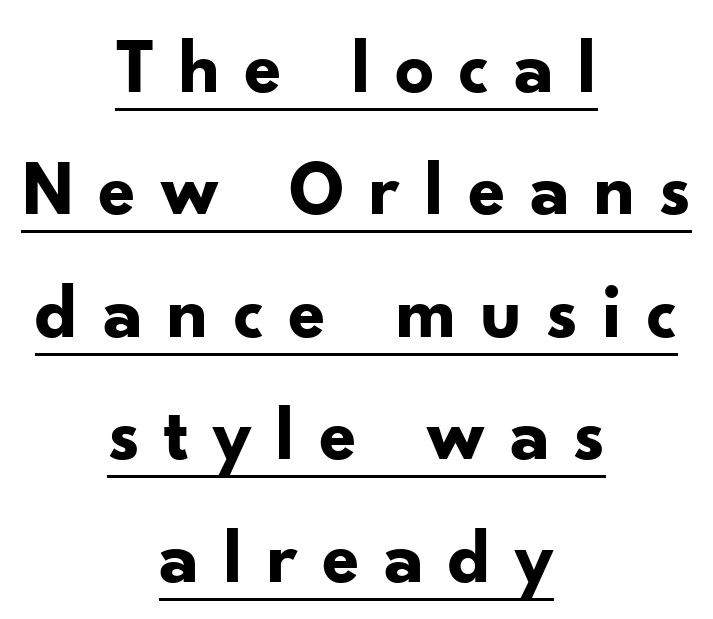
Font category for this specimen: sans-serif. Letter spacing: wide. The sample has been set heavy, in full bold. Italic? Not at all — the glyphs are vertical. Both edges are ragged and mirror each other, which tells us the setting is centered.
